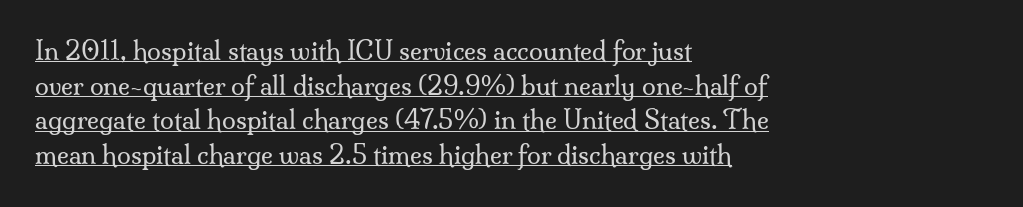
{"italic": "no", "bold": "no", "underline": "yes", "align": "left", "line_spacing": "normal", "line_spacing_ratio": 1.39, "letter_spacing": "normal", "letter_spacing_em": 0.0, "glyph_px": 25}
